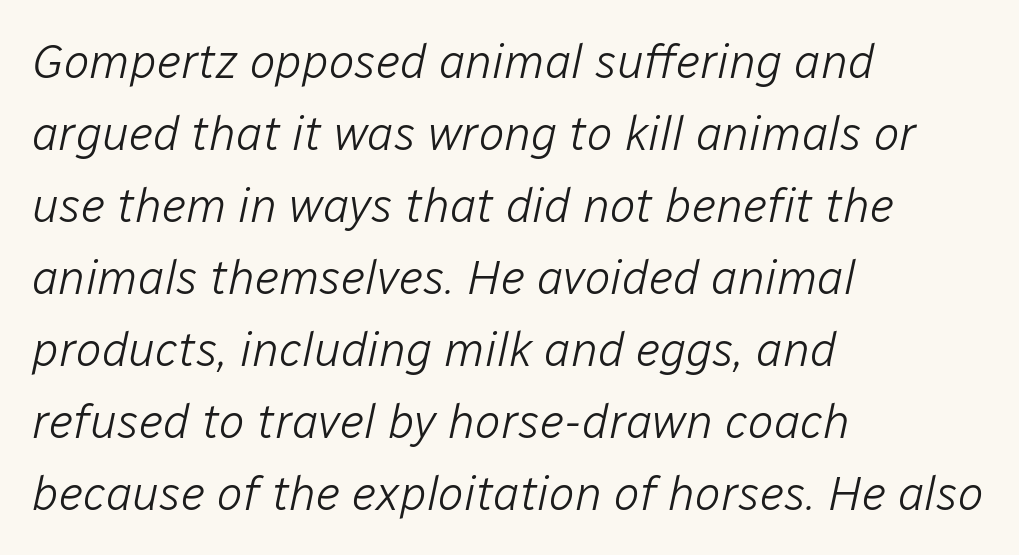
The image shows 48 px light type, italic (leaning right); set left-aligned, normal line spacing (1.5x), normal letter spacing, not underlined; low stroke contrast and a medium x-height.
